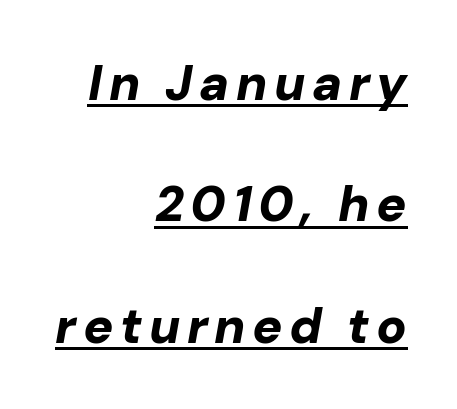
Horizontal alignment here is rightward, an uncommon choice for prose. On the weight axis this lands at bold, roughly 700. In terms of posture, this sample is oblique. The passage shown is typed in a proportional face where columns would drift.
